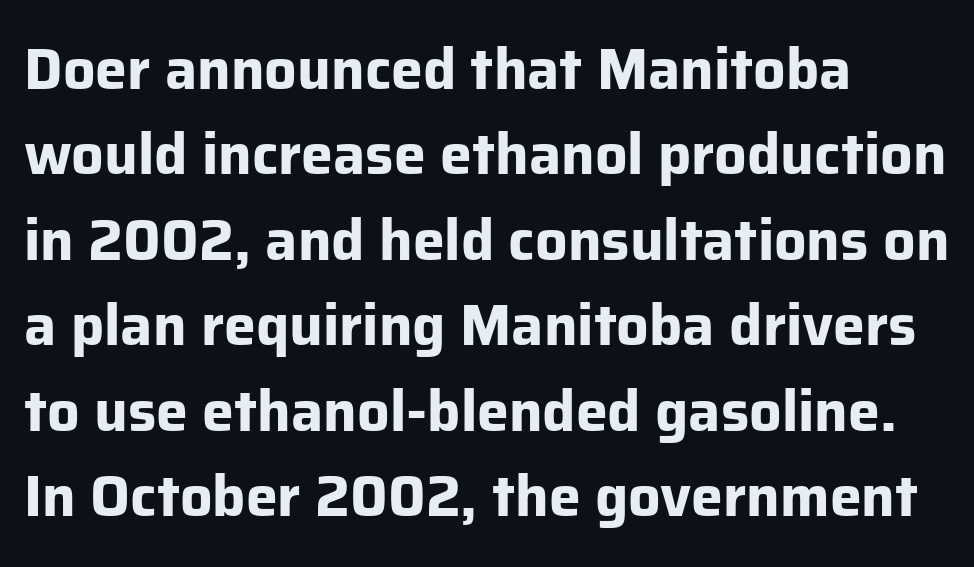
Q: Is the text bold? A: Yes.
Q: Is the text italic (slanted)? A: No, it is upright.
Q: Is the typeface a serif or a sans-serif typeface? A: Sans-serif.
Q: Is the text underlined? A: No.
Q: How is the paragraph aligned? A: Left-aligned.
Q: Is the spacing between letters normal or unusually wide? A: Normal.
Q: Is the spacing between lines tight, normal or loose? A: Normal.
Q: Width (condensed, normal, or wide)? A: Normal.
Q: Stroke contrast? A: Low.
Q: x-height? A: Medium.
Q: Monospaced? A: No.
